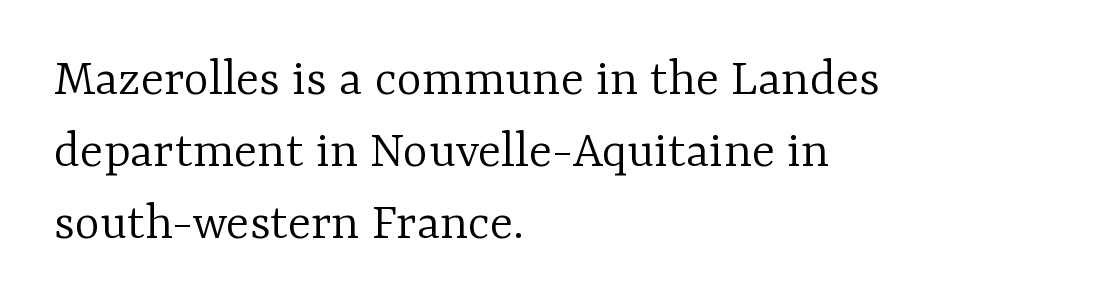
{"serif": "yes", "italic": "no", "bold": "no", "weight": "light", "width": "normal", "stroke_contrast": "low", "x_height": "medium", "monospaced": "no", "underline": "no", "align": "left", "line_spacing": "normal", "line_spacing_ratio": 1.33, "letter_spacing": "normal", "letter_spacing_em": 0.0, "glyph_px": 54}
